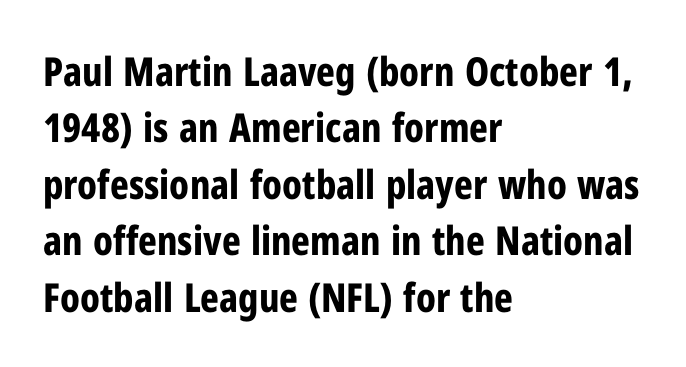
Its strokes are broad and dark, the hallmark of bold type. This sample keeps an unexceptional amount of space between lines. Line starts are locked; line ends wander. You could not count columns in this text — the font is proportionally spaced. Descender tails drop into unmarked territory. Does extra space separate the letters? No, they use regular spacing.
